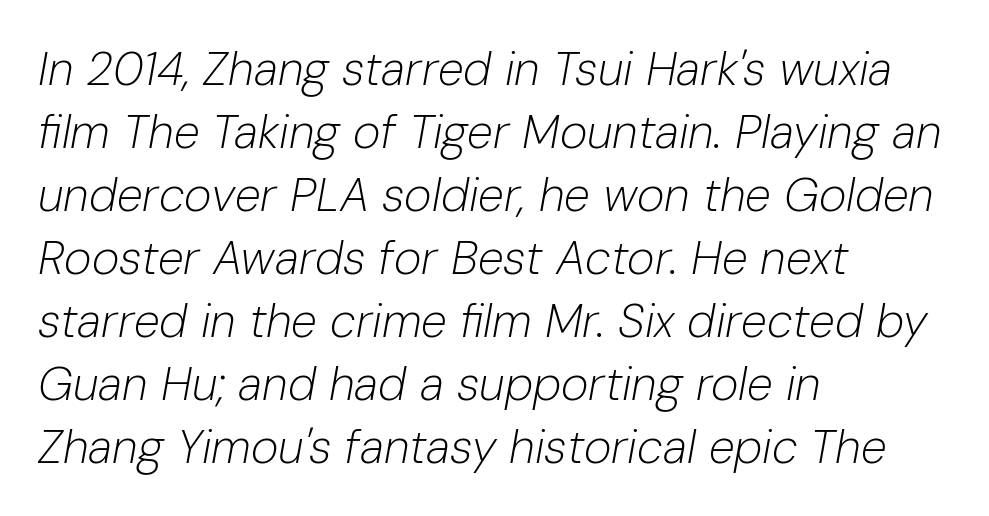
{"italic": "yes", "lean": "right", "slant_degrees": 10, "bold": "no", "weight": "light", "width": "normal", "stroke_contrast": "low", "x_height": "medium", "monospaced": "no", "underline": "no", "align": "left", "line_spacing": "normal", "line_spacing_ratio": 1.34, "letter_spacing": "normal", "letter_spacing_em": 0.0, "glyph_px": 47}
